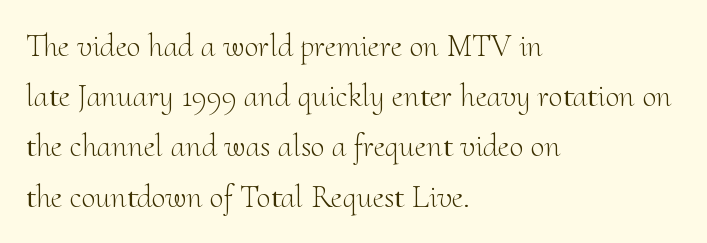
The passage shown has conventional tracking throughout. Here the designer chose a conventional face with non-uniform glyph widths. Vertical strokes here are truly vertical. Honestly, there is no underline to notice here at all. I'd call this a serif setting — the letters wear small feet.
